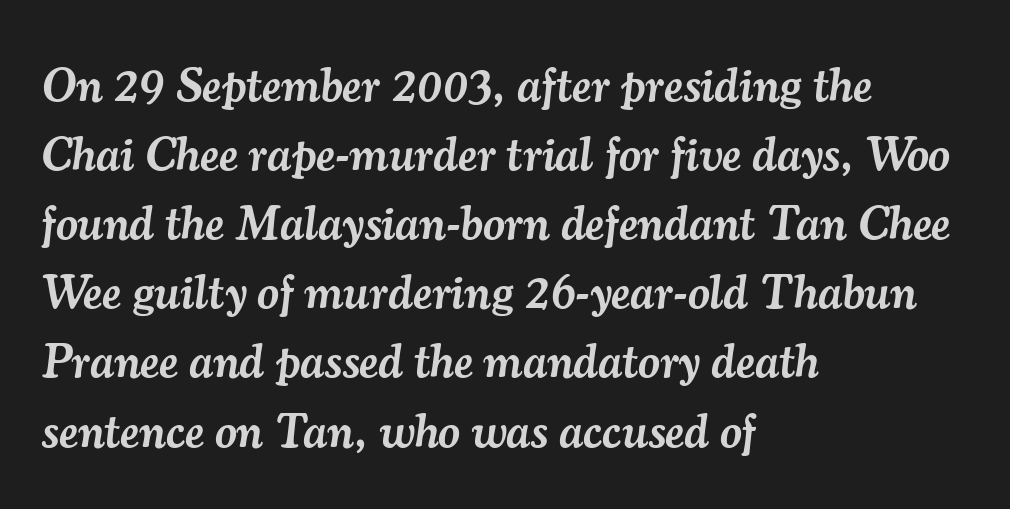
{"serif": "yes", "italic": "yes", "lean": "right", "slant_degrees": 7, "bold": "semi", "weight": "semibold", "width": "normal", "stroke_contrast": "medium", "x_height": "small", "monospaced": "no", "underline": "no", "align": "left", "line_spacing": "normal", "line_spacing_ratio": 1.44, "letter_spacing": "normal", "letter_spacing_em": 0.0, "glyph_px": 48}
